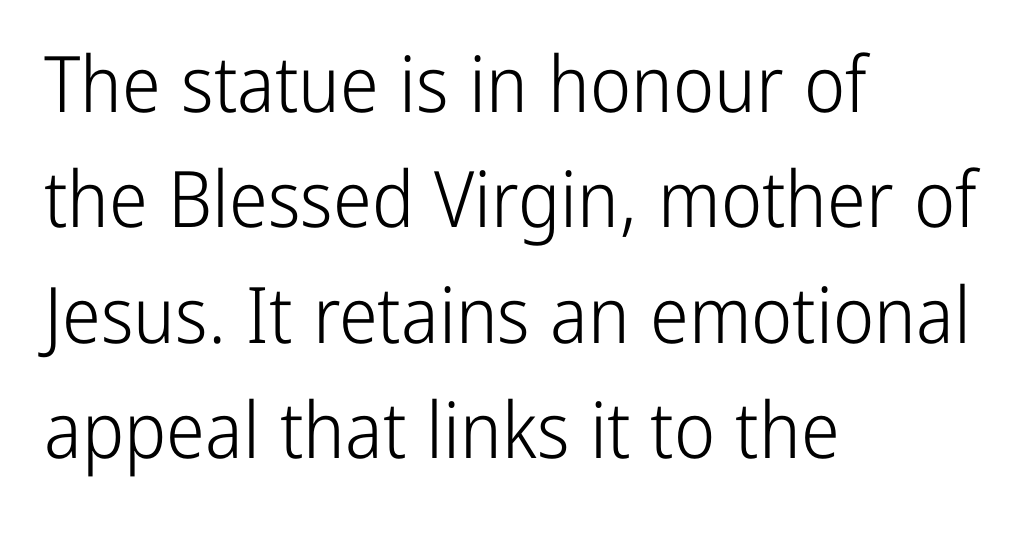
{"serif": "no", "italic": "no", "bold": "no", "weight": "light", "width": "condensed", "stroke_contrast": "low", "x_height": "medium", "monospaced": "no", "underline": "no", "align": "left", "line_spacing": "normal", "line_spacing_ratio": 1.48, "letter_spacing": "normal", "letter_spacing_em": 0.0, "glyph_px": 78}
